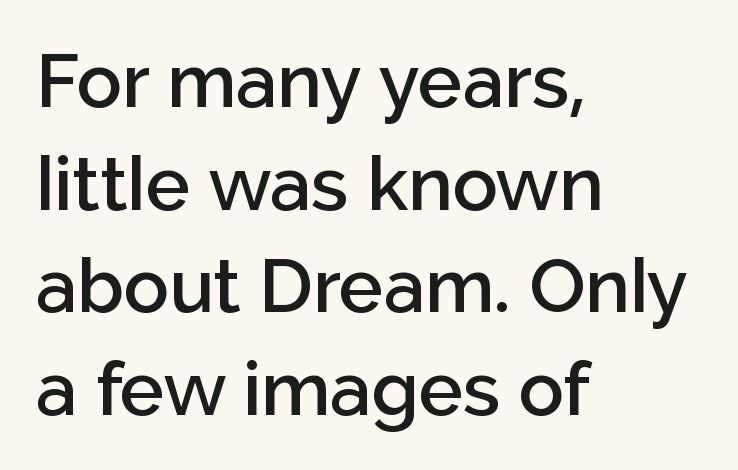
The image shows 75 px semibold sans-serif type, upright; set left-aligned, normal line spacing (1.37x), normal letter spacing, not underlined; low stroke contrast and a medium x-height.
